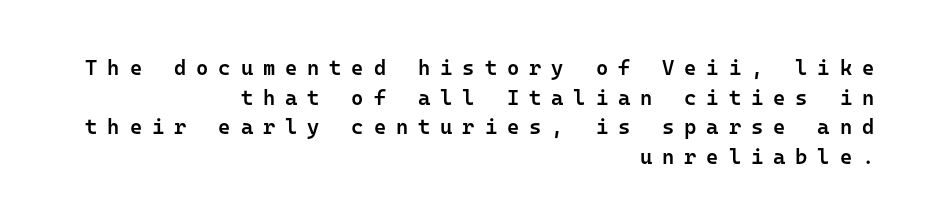
The image shows 21 px text type, upright; set right-aligned, normal line spacing (1.41x), unusually wide letter spacing (+0.47 em), not underlined.
